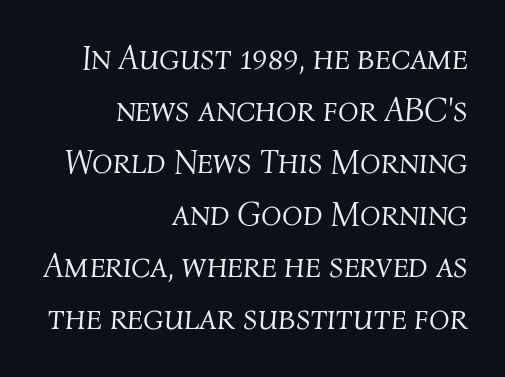
{"italic": "yes", "lean": "right", "slant_degrees": 4, "bold": "no", "weight": "light", "width": "normal", "stroke_contrast": "medium", "x_height": "medium", "monospaced": "no", "underline": "no", "align": "right", "line_spacing": "normal", "line_spacing_ratio": 1.53, "letter_spacing": "normal", "letter_spacing_em": 0.0, "glyph_px": 34}
